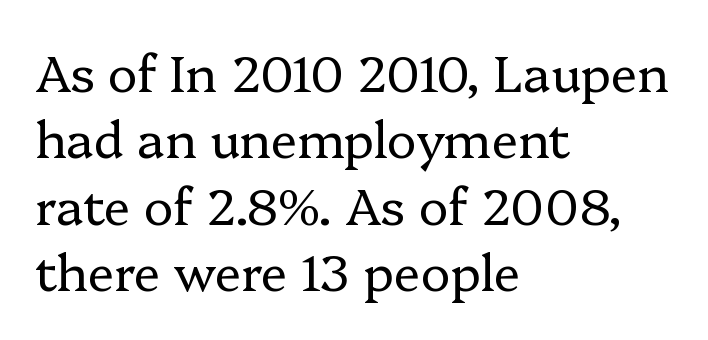
The image shows 50 px regular-weight serif type, upright; set left-aligned, normal line spacing (1.33x), normal letter spacing, not underlined; low stroke contrast and a medium x-height.
